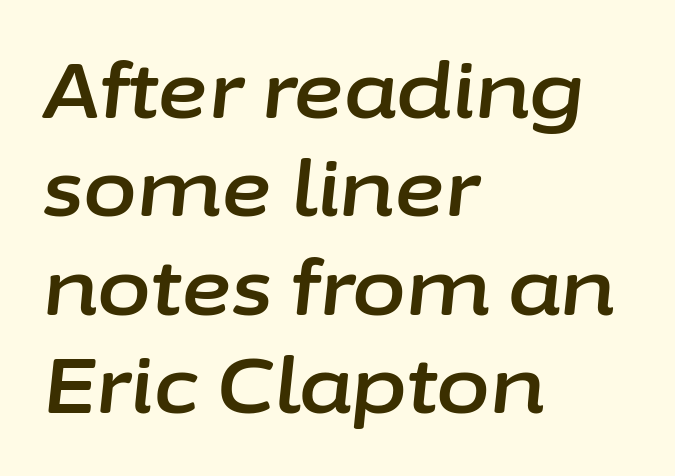
{"italic": "yes", "lean": "right", "slant_degrees": 6, "width": "normal", "stroke_contrast": "low", "x_height": "medium", "monospaced": "no", "underline": "no", "align": "left", "line_spacing": "normal", "line_spacing_ratio": 1.26, "letter_spacing": "normal", "letter_spacing_em": 0.0, "glyph_px": 78}
